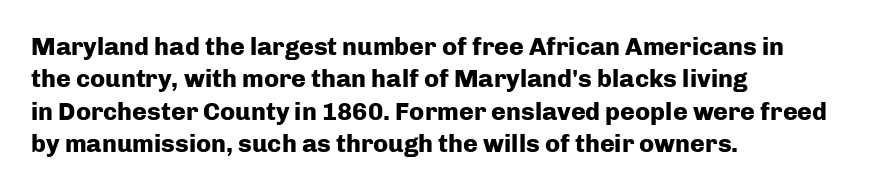
A typesetter would mark this as roman, not italic. The strokes are fattened all the way to bold. Beneath every word, the page is bare. The letters sit at their default tracking, neither squeezed nor spread. Notice how the passage keeps a crisp vertical edge on the left only. The lines sit at an ordinary, default distance from one another.
